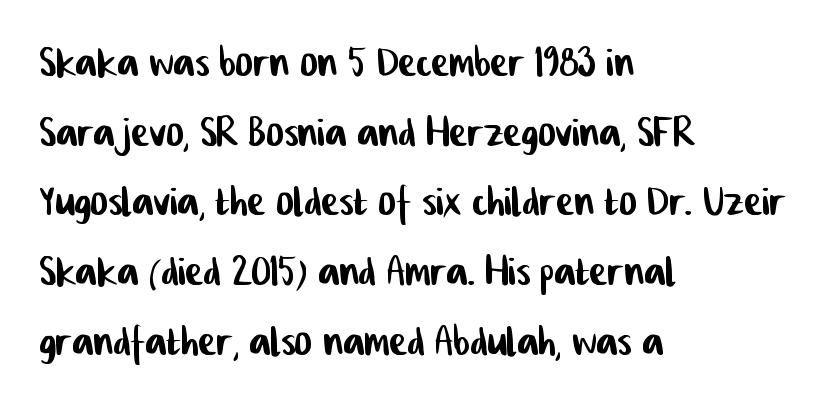
Q: Is the typeface a serif or a sans-serif typeface? A: Sans-serif.
Q: Is the text underlined? A: No.
Q: How is the paragraph aligned? A: Left-aligned.
Q: Is the spacing between letters normal or unusually wide? A: Normal.
Q: Is the spacing between lines tight, normal or loose? A: Normal.
Q: Width (condensed, normal, or wide)? A: Condensed.
Q: Stroke contrast? A: Low.
Q: x-height? A: Medium.
Q: Monospaced? A: No.
